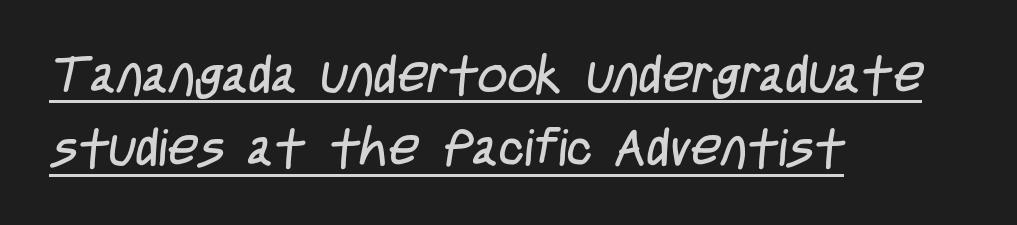
Q: Is the text bold? A: No.
Q: Is the typeface a serif or a sans-serif typeface? A: Sans-serif.
Q: Is the text underlined? A: Yes.
Q: How is the paragraph aligned? A: Left-aligned.
Q: Is the spacing between letters normal or unusually wide? A: Normal.
Q: Is the spacing between lines tight, normal or loose? A: Normal.
Q: Width (condensed, normal, or wide)? A: Condensed.
Q: Stroke contrast? A: Low.
Q: x-height? A: Large.
Q: Monospaced? A: No.
